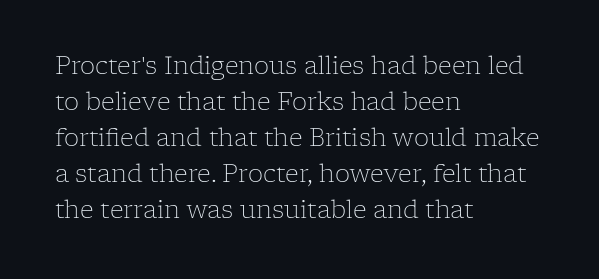
The image shows 24 px text type, upright; set left-aligned, normal line spacing (1.5x), normal letter spacing, not underlined.
